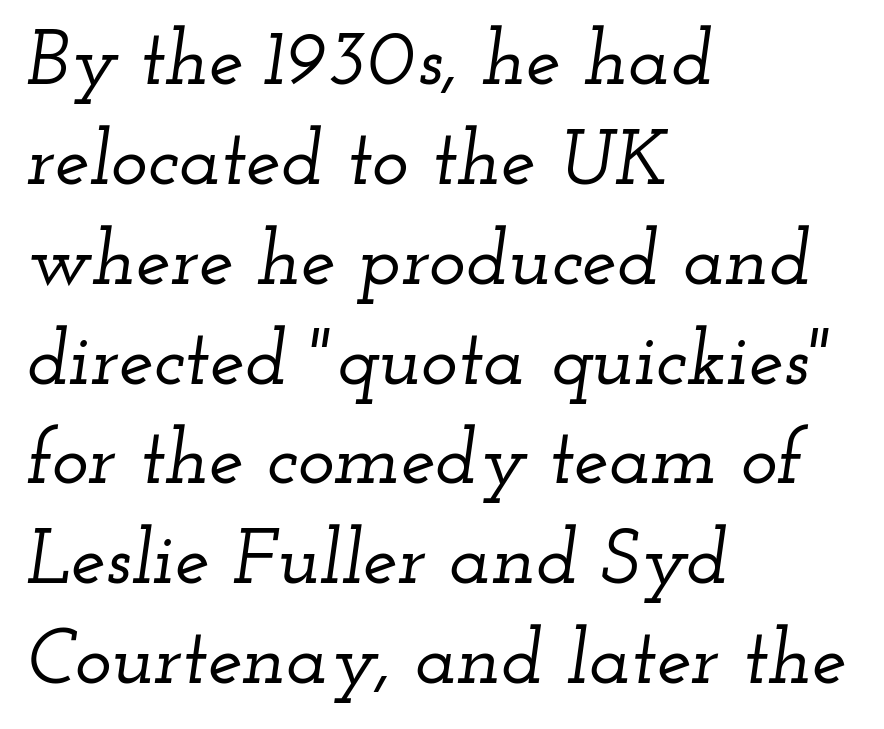
{"serif": "yes", "italic": "yes", "lean": "right", "slant_degrees": 12, "width": "wide", "stroke_contrast": "low", "x_height": "small", "monospaced": "no", "underline": "no", "align": "left", "line_spacing": "normal", "line_spacing_ratio": 1.28, "letter_spacing": "normal", "letter_spacing_em": 0.0, "glyph_px": 78}
